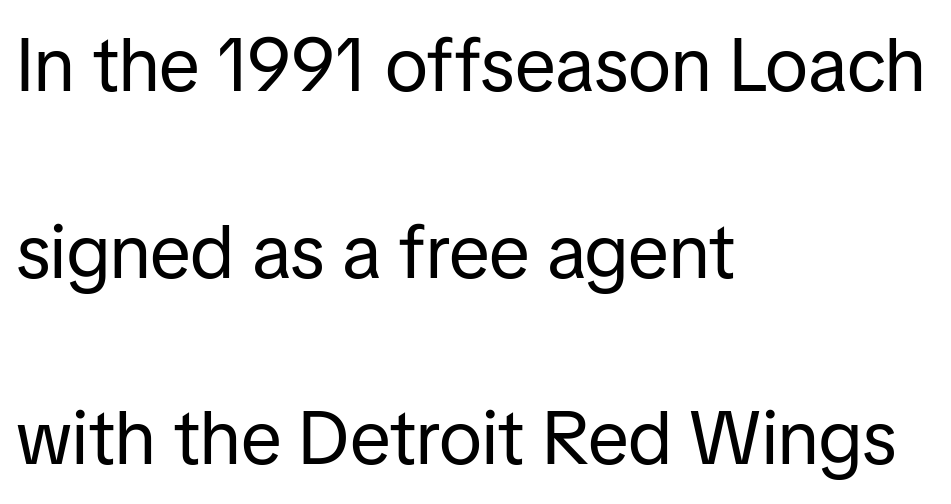
{"serif": "no", "italic": "no", "bold": "no", "weight": "regular", "width": "normal", "stroke_contrast": "low", "x_height": "medium", "monospaced": "no", "underline": "no", "align": "left", "line_spacing": "loose", "line_spacing_ratio": 2.49, "letter_spacing": "normal", "letter_spacing_em": 0.0, "glyph_px": 75}
